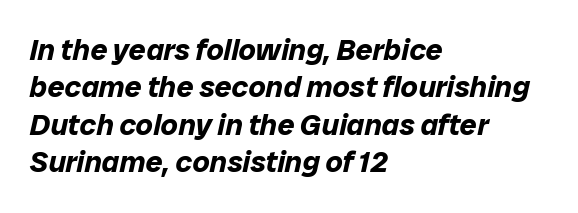
{"italic": "yes", "lean": "right", "slant_degrees": 12, "bold": "yes", "weight": "bold", "width": "normal", "stroke_contrast": "low", "x_height": "medium", "monospaced": "no", "underline": "no", "align": "left", "line_spacing": "normal", "line_spacing_ratio": 1.25, "letter_spacing": "normal", "letter_spacing_em": 0.0, "glyph_px": 30}
